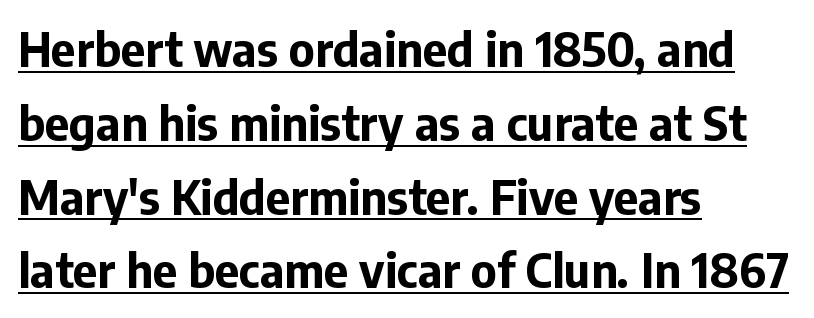
{"serif": "no", "italic": "no", "bold": "yes", "weight": "bold", "width": "normal", "stroke_contrast": "low", "x_height": "medium", "monospaced": "no", "underline": "yes", "align": "left", "line_spacing": "normal", "line_spacing_ratio": 1.57, "letter_spacing": "normal", "letter_spacing_em": 0.0, "glyph_px": 47}
